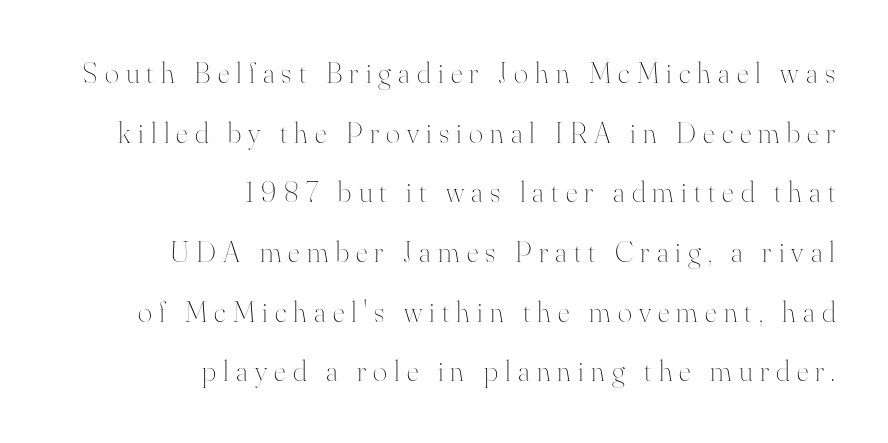
{"italic": "no", "bold": "no", "weight": "thin", "width": "normal", "stroke_contrast": "high", "x_height": "small", "monospaced": "no", "underline": "no", "align": "right", "line_spacing": "loose", "line_spacing_ratio": 1.99, "letter_spacing": "wide", "letter_spacing_em": 0.24, "glyph_px": 30}
